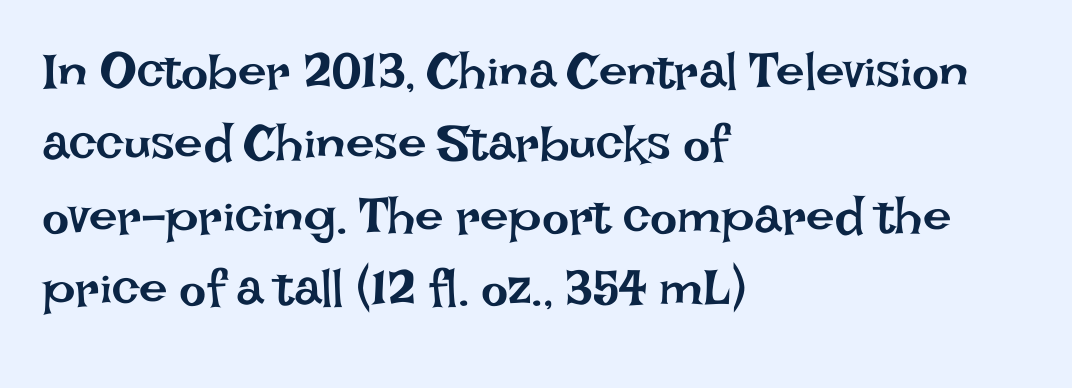
Q: Is the text bold? A: No.
Q: Is the text italic (slanted)? A: No, it is upright.
Q: Is the text underlined? A: No.
Q: How is the paragraph aligned? A: Left-aligned.
Q: Is the spacing between letters normal or unusually wide? A: Normal.
Q: Is the spacing between lines tight, normal or loose? A: Normal.
Q: Width (condensed, normal, or wide)? A: Normal.
Q: Stroke contrast? A: Low.
Q: x-height? A: Large.
Q: Monospaced? A: No.
